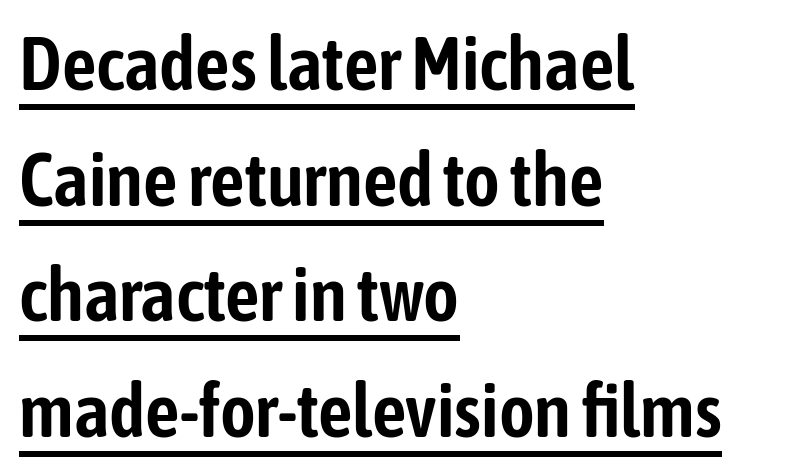
{"serif": "no", "italic": "no", "width": "condensed", "stroke_contrast": "low", "x_height": "medium", "monospaced": "no", "underline": "yes", "align": "left", "line_spacing": "normal", "line_spacing_ratio": 1.52, "letter_spacing": "normal", "letter_spacing_em": 0.0, "glyph_px": 76}
